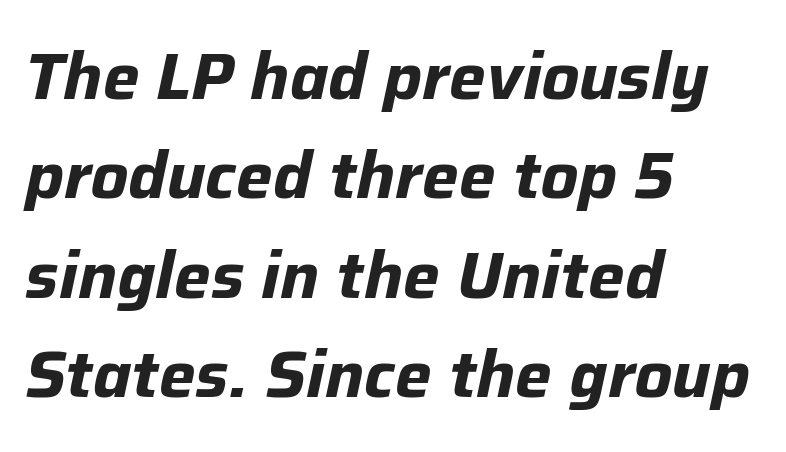
Q: Is the text bold? A: Yes.
Q: Is the text italic (slanted)? A: Yes, it leans right by about 12 degrees.
Q: Is the text underlined? A: No.
Q: How is the paragraph aligned? A: Left-aligned.
Q: Is the spacing between letters normal or unusually wide? A: Normal.
Q: Is the spacing between lines tight, normal or loose? A: Normal.
Q: Width (condensed, normal, or wide)? A: Normal.
Q: Stroke contrast? A: Low.
Q: x-height? A: Medium.
Q: Monospaced? A: No.
